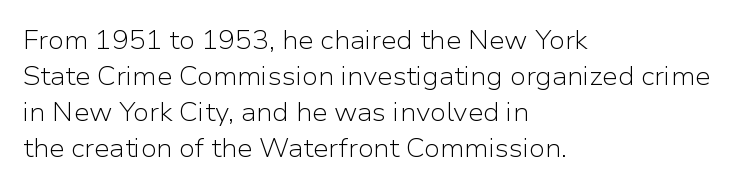
The rendering anchors every line to the left-hand side. Words appear dense and cohesive because spacing is normal. Does the leading feel generous? No, just average. A quiet, ordinary-to-light weight characterises the typeface.
